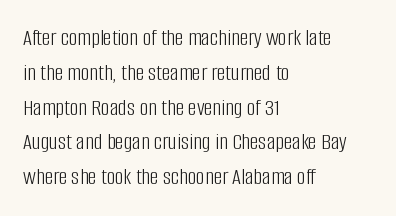
The image shows 24 px text type, upright; set left-aligned, normal line spacing (1.45x), normal letter spacing, not underlined.
